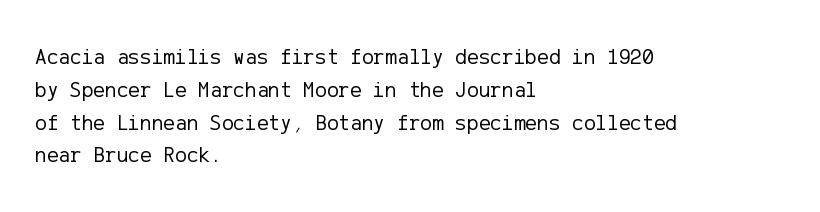
Descender tails drop into unmarked territory. Vertically, the passage feels balanced, rows spaced as you'd expect. The typesetter chose a ragged-right arrangement here. The typography opts for an upright posture over an oblique one. The rendering keeps characters at their native spacing. Stroke mass is kept to a normal reading level or below.
